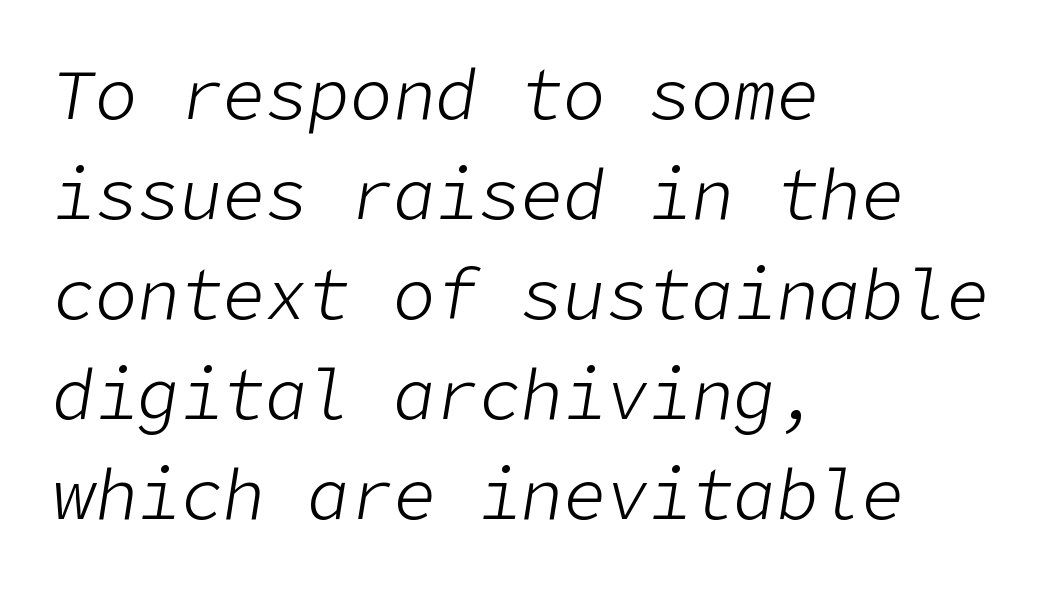
The rendering uses a moderate line-height, typical for paragraphs. The weight tops out at a normal text grade. Rendered with sloped, italic letterforms. Alignment: flush left.
